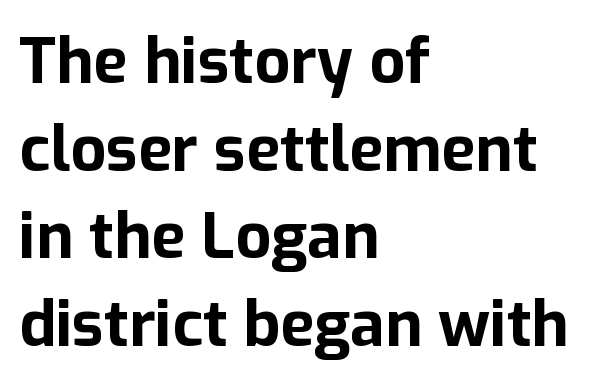
Q: Is the text bold? A: Yes.
Q: Is the text italic (slanted)? A: No, it is upright.
Q: Is the typeface a serif or a sans-serif typeface? A: Sans-serif.
Q: Is the text underlined? A: No.
Q: How is the paragraph aligned? A: Left-aligned.
Q: Is the spacing between letters normal or unusually wide? A: Normal.
Q: Is the spacing between lines tight, normal or loose? A: Normal.
Q: Width (condensed, normal, or wide)? A: Normal.
Q: Stroke contrast? A: Low.
Q: x-height? A: Medium.
Q: Monospaced? A: No.
